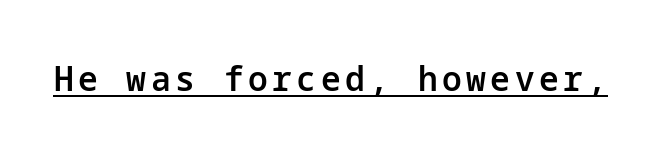
{"serif": "no", "italic": "no", "bold": "semi", "weight": "semibold", "width": "normal", "stroke_contrast": "low", "x_height": "medium", "underline": "yes", "glyph_px": 35}
